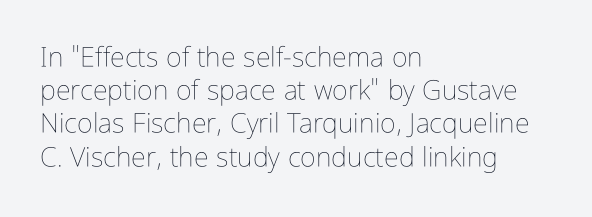
Q: Is the text bold? A: No.
Q: Is the text italic (slanted)? A: No, it is upright.
Q: Is the text underlined? A: No.
Q: How is the paragraph aligned? A: Left-aligned.
Q: Is the spacing between letters normal or unusually wide? A: Normal.
